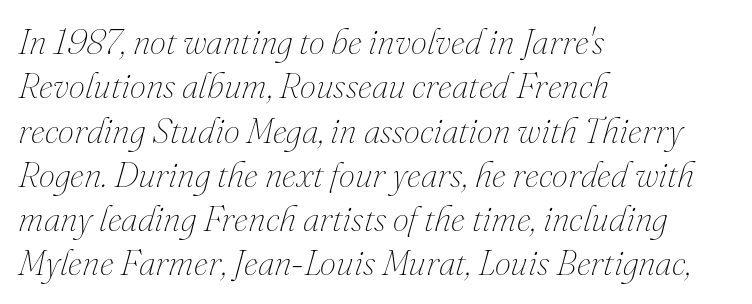
Descenders are the only things crossing below the line. Slant detected: the letters are inclined. Weight: not bold — regular or lighter. Proportional: the letters do not fall into vertical columns.
